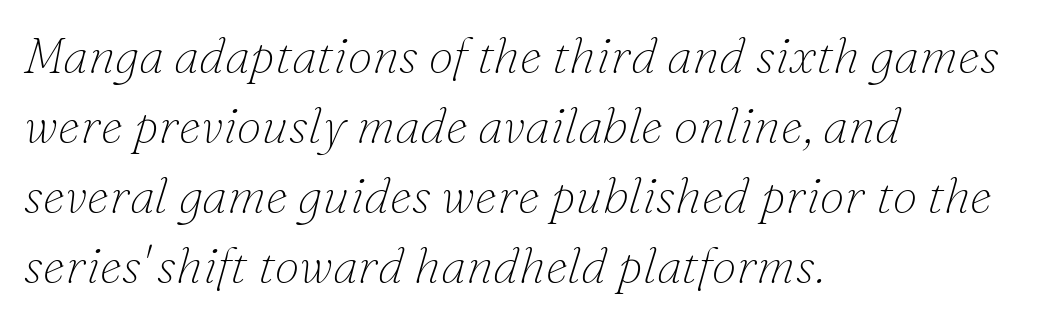
Font category for this specimen: serif. Has an underline been added? It has not. Note the varied advance widths — an 'i' is clearly narrower than an 'm'. Leading: standard.
